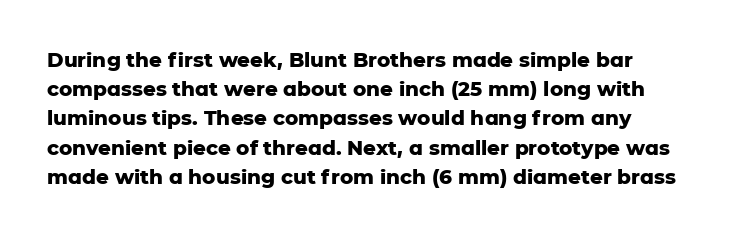
The glyphs are unaccompanied by any horizontal stroke below them. Line spacing here is normal. It's the straight-up-and-down kind of type. A dark, heavy texture on the line: the type is bold. The text block is weighted toward the left margin, trailing off unevenly rightward. Characters follow at the spacing the type designer built in.
